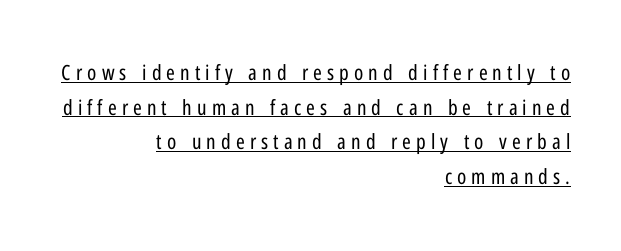
Is the type heavy? It reads as light-to-regular instead. The lines are quadded right. Does the leading feel generous? No, just average. Somebody hit Ctrl+U on this one — the words are underlined.
